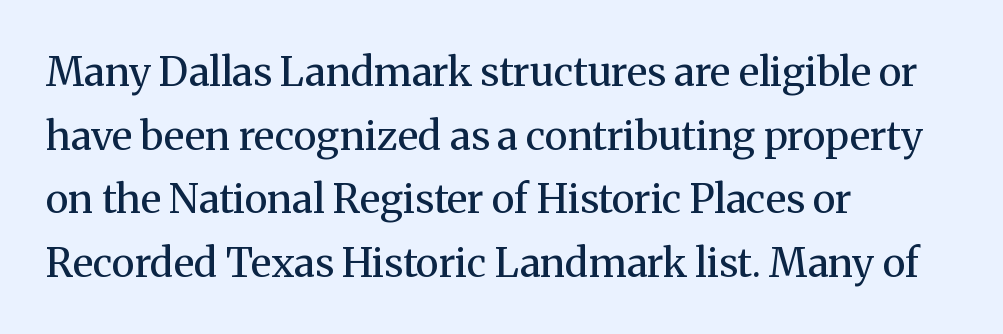
The image shows 40 px regular-weight serif type, upright; set left-aligned, normal line spacing (1.59x), normal letter spacing, not underlined; medium stroke contrast and a medium x-height.
